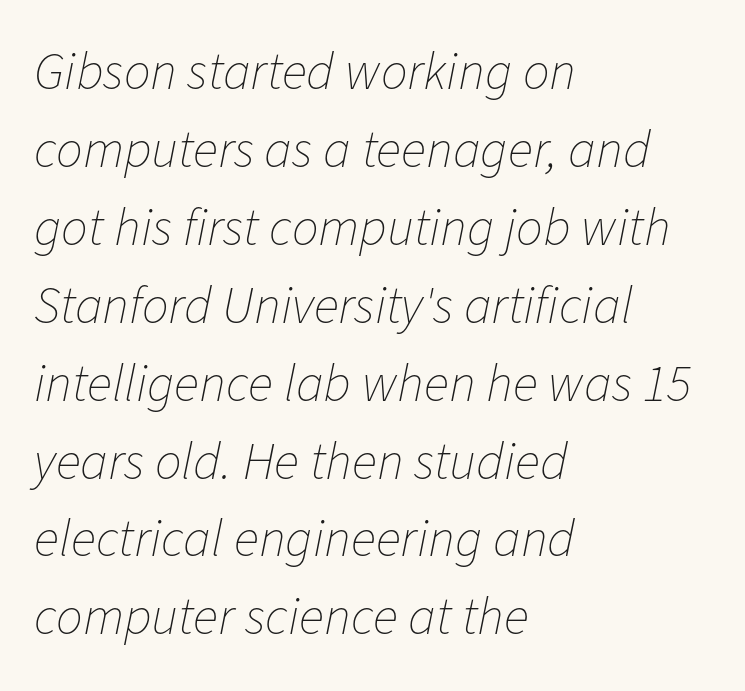
{"italic": "yes", "lean": "right", "slant_degrees": 11, "bold": "no", "weight": "thin", "width": "normal", "stroke_contrast": "low", "x_height": "medium", "monospaced": "no", "underline": "no", "align": "left", "line_spacing": "normal", "line_spacing_ratio": 1.47, "letter_spacing": "normal", "letter_spacing_em": 0.0, "glyph_px": 53}
